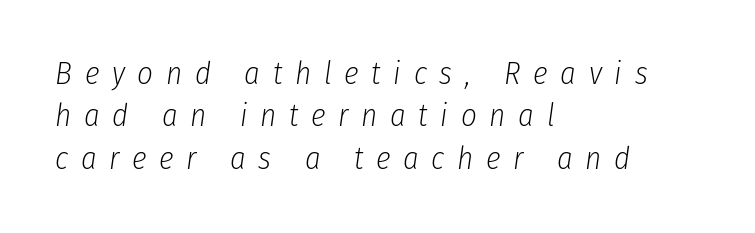
The image shows 31 px light, condensed type, italic (leaning right); set left-aligned, normal line spacing (1.37x), unusually wide letter spacing (+0.41 em), not underlined; low stroke contrast and a medium x-height.
